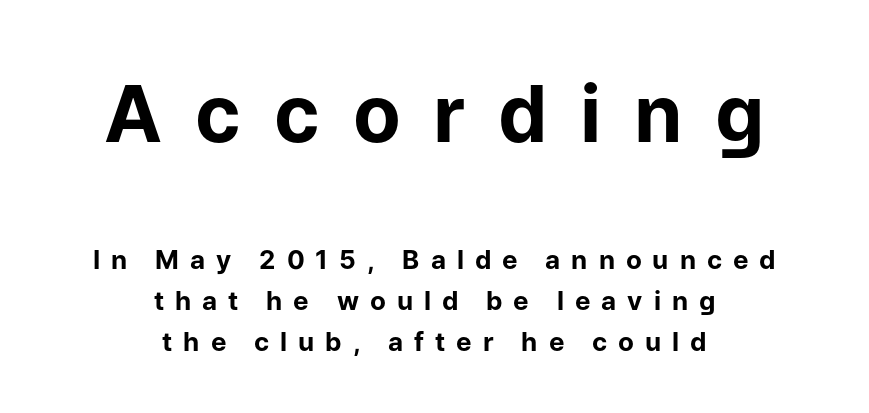
{"serif": "no", "italic": "no", "bold": "yes", "weight": "bold", "width": "normal", "stroke_contrast": "low", "x_height": "medium", "monospaced": "no", "underline": "no", "align": "center", "line_spacing": "normal", "line_spacing_ratio": 1.58, "letter_spacing": "wide", "letter_spacing_em": 0.42, "larger_block": "first", "size_ratio": 3.0, "glyph_px": 78}
